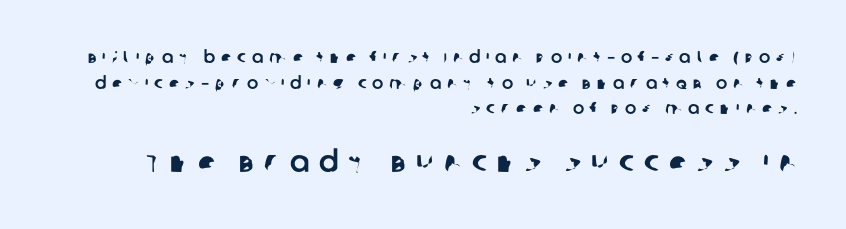
Q: Is the typeface a serif or a sans-serif typeface? A: Sans-serif.
Q: Is the text underlined? A: No.
Q: How is the paragraph aligned? A: Right-aligned.
Q: Is the spacing between letters normal or unusually wide? A: Unusually wide.
Q: Is the spacing between lines tight, normal or loose? A: Normal.
Q: Which block of text is set in a larger size, the first (top) or the second (bottom)? A: The second (bottom) one.
Q: Width (condensed, normal, or wide)? A: Normal.
Q: Stroke contrast? A: Low.
Q: x-height? A: Large.
Q: Monospaced? A: No.
